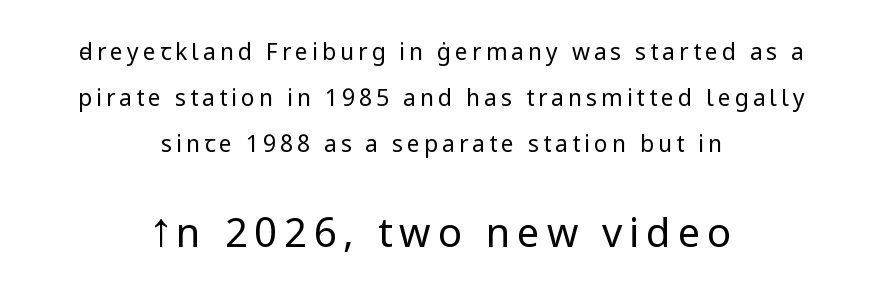
{"serif": "no", "italic": "no", "bold": "no", "weight": "regular", "width": "normal", "stroke_contrast": "low", "x_height": "medium", "monospaced": "no", "underline": "no", "align": "center", "line_spacing": "loose", "line_spacing_ratio": 1.99, "larger_block": "second", "size_ratio": 1.74, "glyph_px": 40}
